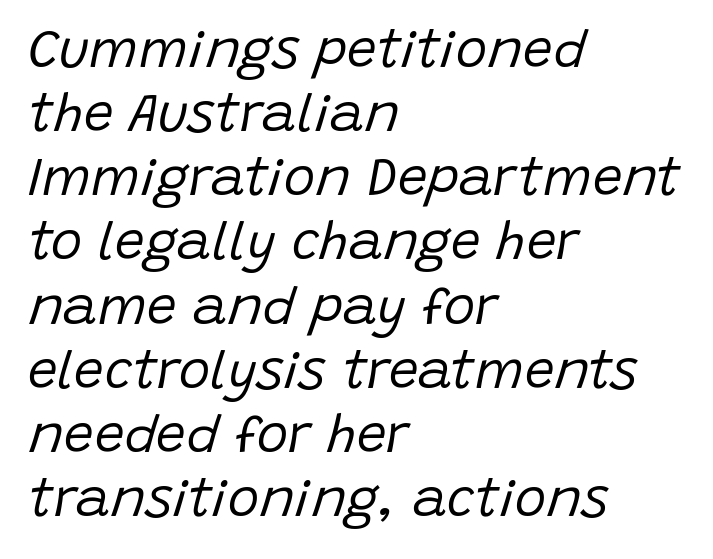
Q: Is the text bold? A: No.
Q: Is the text italic (slanted)? A: Yes, it leans right by about 15 degrees.
Q: Is the text underlined? A: No.
Q: How is the paragraph aligned? A: Left-aligned.
Q: Is the spacing between letters normal or unusually wide? A: Normal.
Q: Width (condensed, normal, or wide)? A: Normal.
Q: Stroke contrast? A: Low.
Q: x-height? A: Large.
Q: Monospaced? A: No.
